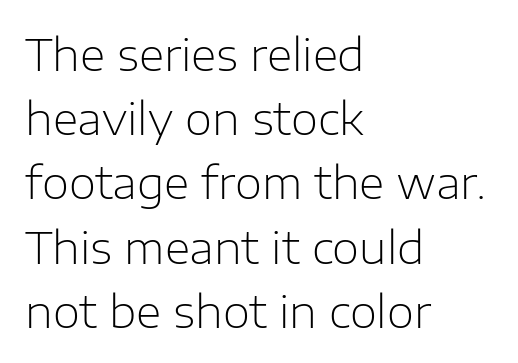
{"serif": "no", "italic": "no", "bold": "no", "weight": "light", "width": "normal", "stroke_contrast": "low", "x_height": "medium", "monospaced": "no", "underline": "no", "align": "left", "line_spacing": "normal", "line_spacing_ratio": 1.46, "letter_spacing": "normal", "letter_spacing_em": 0.0, "glyph_px": 44}
